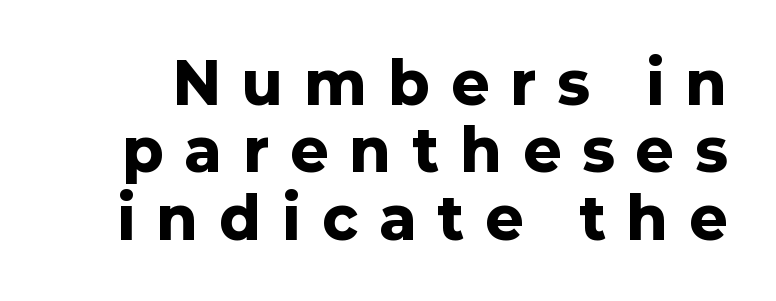
{"serif": "no", "italic": "no", "bold": "yes", "weight": "heavy", "width": "normal", "stroke_contrast": "low", "x_height": "medium", "monospaced": "no", "underline": "no", "line_spacing_ratio": 1.18, "letter_spacing": "wide", "letter_spacing_em": 0.39, "glyph_px": 57}
